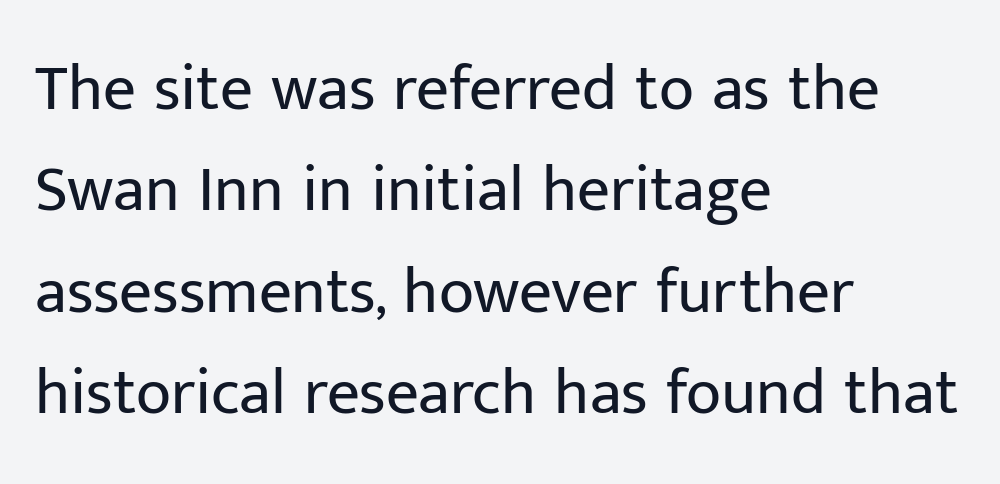
The image shows 65 px regular-weight sans-serif type, upright; set left-aligned, normal line spacing (1.56x), normal letter spacing, not underlined; low stroke contrast and a medium x-height.
